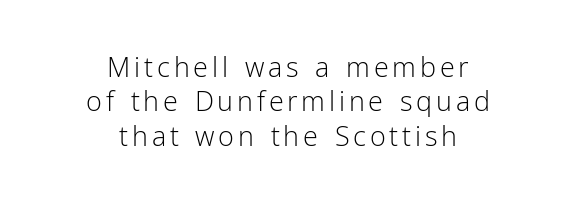
The text block is weighted toward neither margin, spreading evenly from the middle. The font is comparable to plain body text, perhaps lighter. A bare baseline throughout the passage. This block has exactly the height ordinary leading produces. Ascenders rise straight up at ninety degrees.
